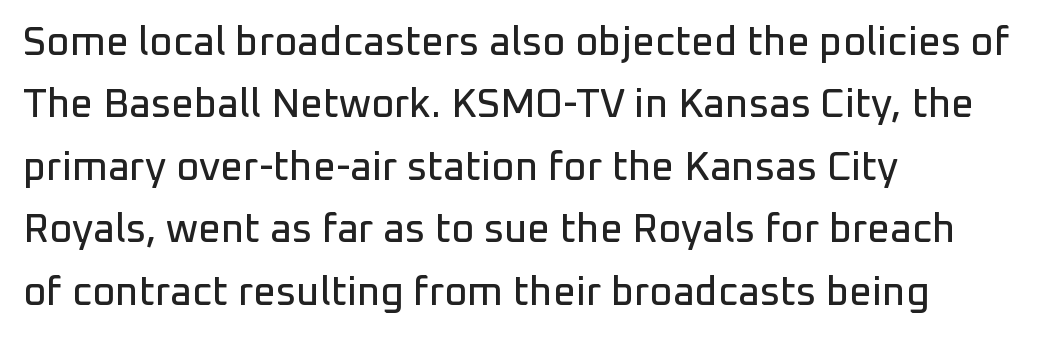
The rows are spaced the way most documents space them. These lines stack with their left ends in a neat column. Think of a printed novel: that variable character pitch is what you see here. The gap between lines stays unmarked. The type is set solid horizontally, with unmodified tracking. Nothing sits at the stroke ends, so this counts as sans-serif.
